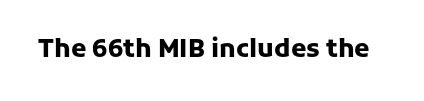
The image shows 25 px bold type, upright; set normal letter spacing, not underlined.
